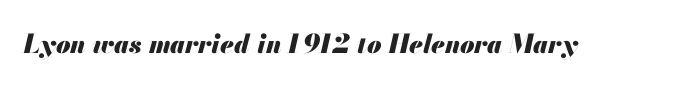
The face used here has a pronounced slope to its letters. Words float on clear page, feet unadorned. Spacing between characters is what you'd get straight out of the box. Thick stems and heavy bowls — unmistakably bold.
